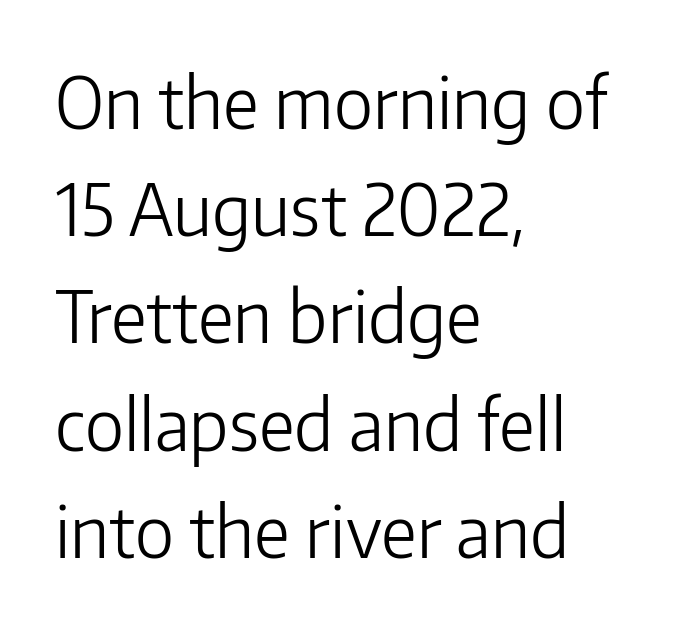
{"serif": "no", "italic": "no", "bold": "no", "weight": "light", "width": "normal", "stroke_contrast": "low", "x_height": "medium", "monospaced": "no", "underline": "no", "align": "left", "line_spacing": "normal", "line_spacing_ratio": 1.51, "letter_spacing": "normal", "letter_spacing_em": 0.0, "glyph_px": 71}
